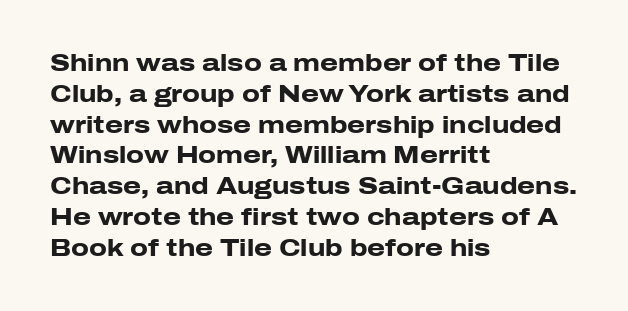
{"italic": "no", "bold": "yes", "underline": "no", "align": "left", "line_spacing": "normal", "line_spacing_ratio": 1.34, "letter_spacing": "normal", "letter_spacing_em": 0.0, "glyph_px": 23}
